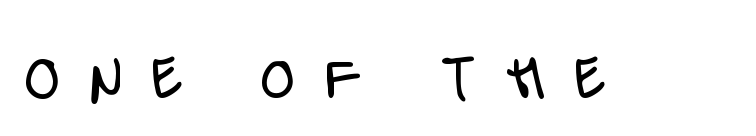
{"serif": "no", "italic": "no", "bold": "no", "weight": "light", "width": "condensed", "stroke_contrast": "low", "x_height": "large", "monospaced": "no", "underline": "no", "letter_spacing": "wide", "letter_spacing_em": 0.41, "glyph_px": 71}
